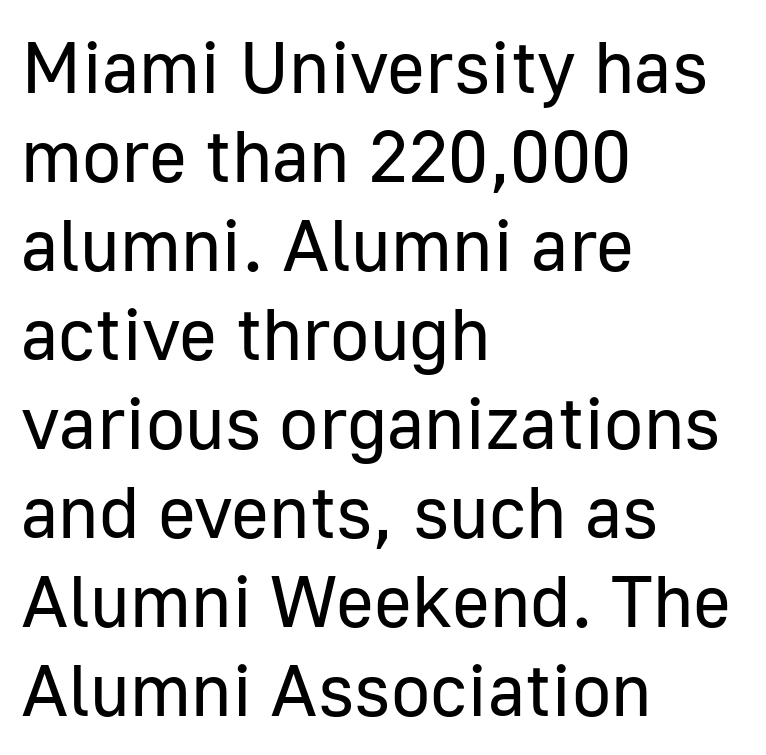
Every stem runs plumb, perpendicular to the baseline. This rendering uses left alignment, leaving the right contour irregular. Default kerning and tracking; the words read as compact shapes. Do the characters align in a grid? No, the font is proportional.
